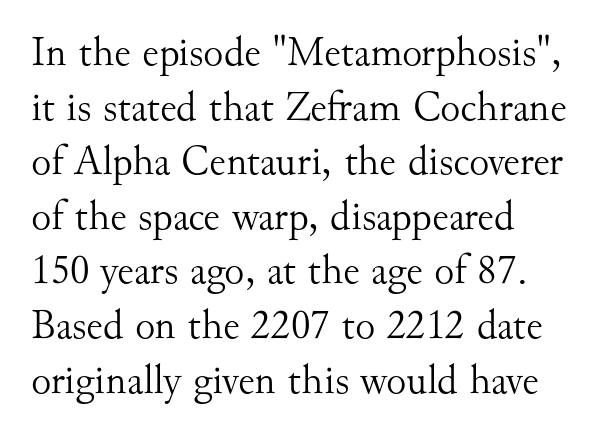
{"serif": "yes", "italic": "no", "bold": "no", "weight": "light", "width": "normal", "stroke_contrast": "medium", "x_height": "small", "monospaced": "no", "underline": "no", "align": "left", "line_spacing": "normal", "line_spacing_ratio": 1.3, "letter_spacing": "normal", "letter_spacing_em": 0.0, "glyph_px": 42}
